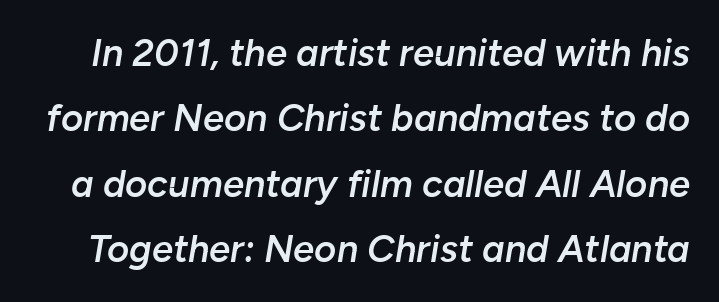
Slightly chunky letters — semibold, I'd say, not full bold. These lines are rendered in a variable-pitch font. Yep, that's italic — everything's leaning. Unmarked baselines from the first word to the last.
